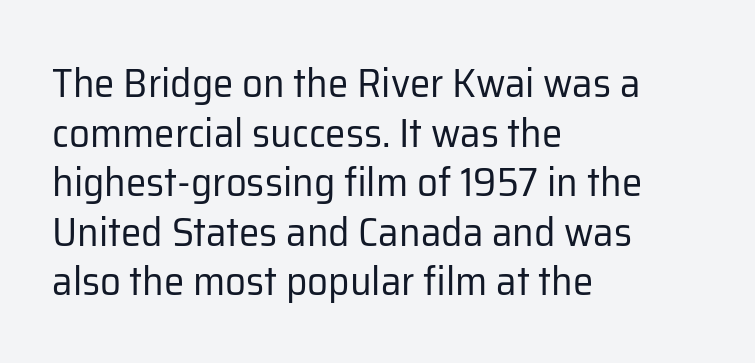
The image shows 41 px regular-weight sans-serif type, upright; set left-aligned, line spacing 1.21x, normal letter spacing, not underlined; low stroke contrast and a medium x-height.
